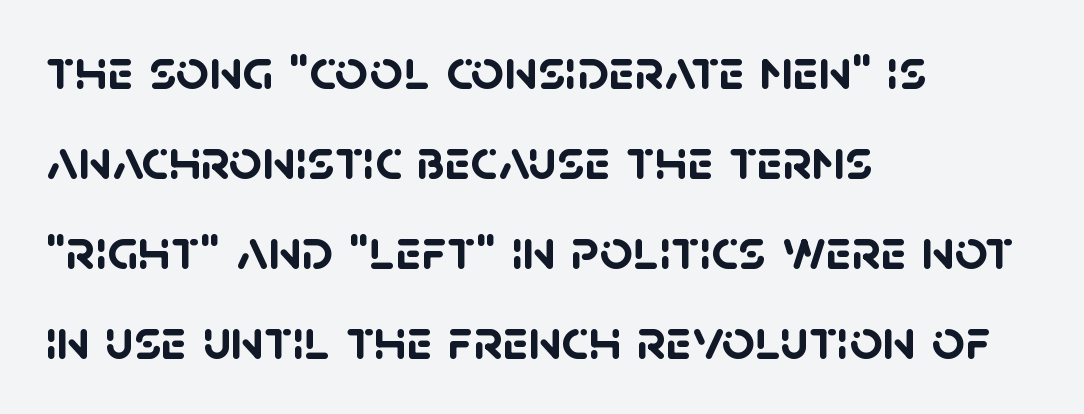
The passage shown stacks its lines at a standard gap. Has an underline been added? It has not. In CSS terms this would be text-align: left. Looks like regular typesetting: each glyph gets only the width it needs. The passage shown is typeset with a sans-serif family. The sample has been set heavy, in full bold.
